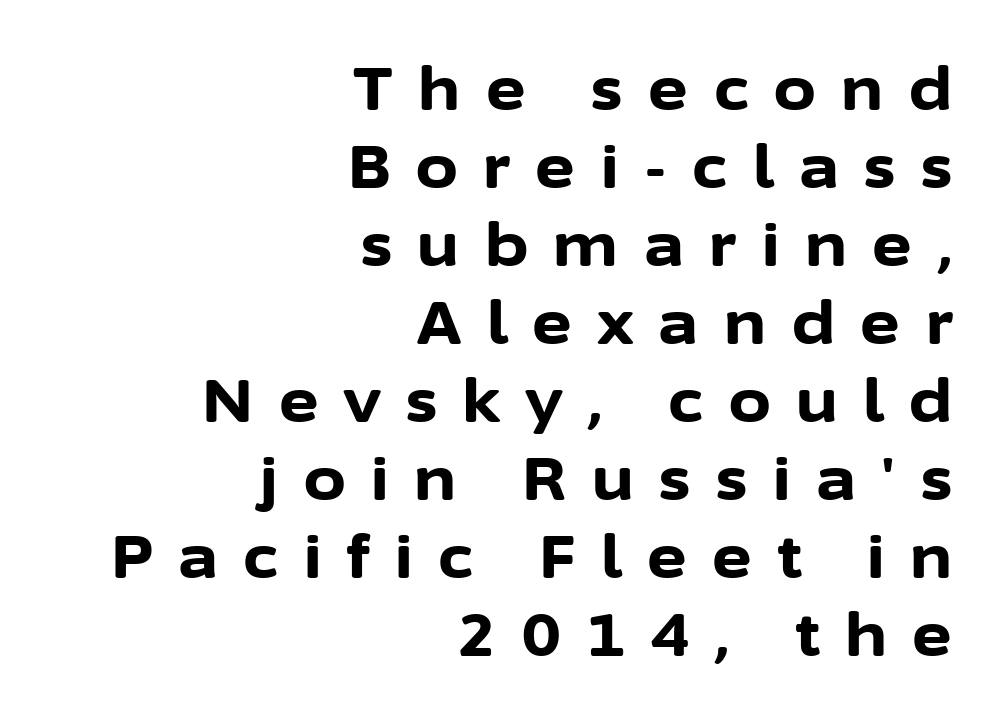
{"serif": "no", "italic": "no", "bold": "yes", "weight": "bold", "width": "normal", "stroke_contrast": "low", "x_height": "medium", "monospaced": "no", "underline": "no", "align": "right", "line_spacing": "normal", "line_spacing_ratio": 1.3, "letter_spacing": "wide", "letter_spacing_em": 0.43, "glyph_px": 60}
